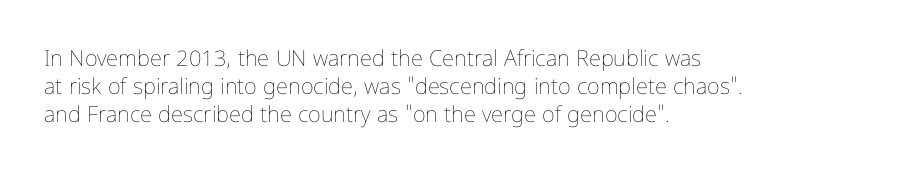
The image shows 22 px text type, upright; set left-aligned, normal line spacing (1.27x), normal letter spacing, not underlined.
